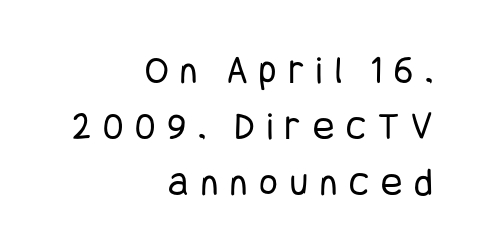
Every stem runs plumb, perpendicular to the baseline. The letterforms sit at book weight or below. The text block is weighted toward the right margin, trailing off unevenly leftward. Leading: standard. This sample uses expanded letter spacing, leaving extra air between glyphs. Lines of text with bare space underneath.
